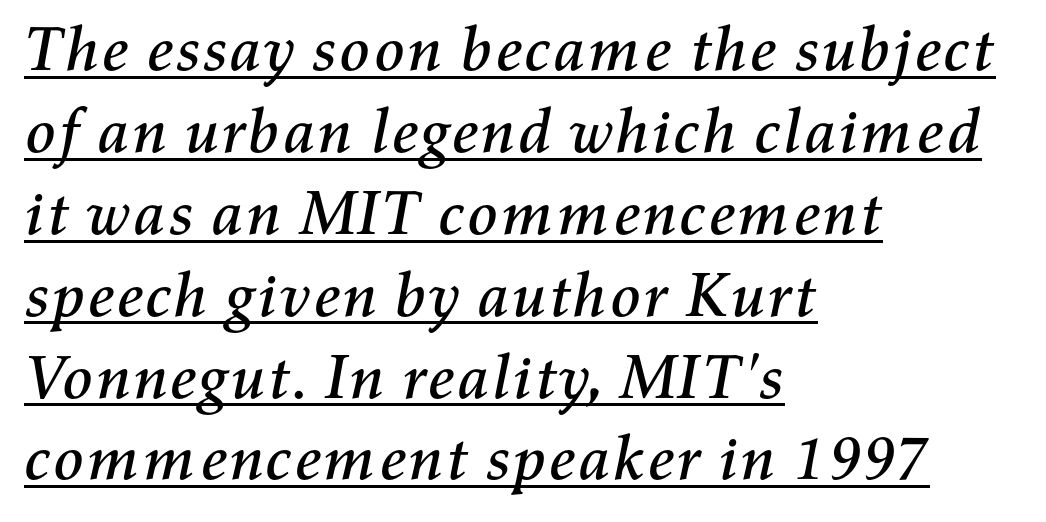
The image shows 63 px text type, italic (leaning right); set left-aligned, normal line spacing (1.3x), normal letter spacing, underlined; medium stroke contrast and a medium x-height.
